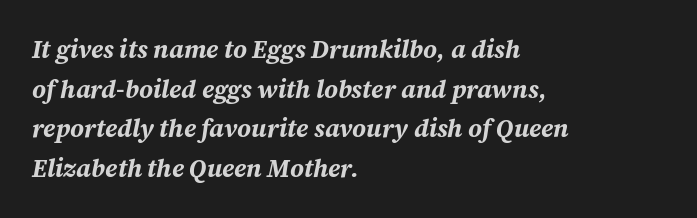
The image shows 25 px bold type, italic (leaning right); set left-aligned, normal line spacing (1.59x), normal letter spacing, not underlined.
